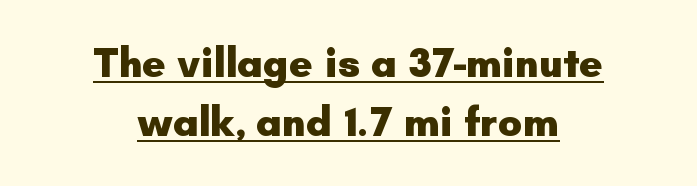
{"serif": "no", "italic": "no", "bold": "yes", "weight": "heavy", "width": "normal", "stroke_contrast": "low", "x_height": "small", "monospaced": "no", "underline": "yes", "align": "center", "line_spacing": "normal", "line_spacing_ratio": 1.44, "letter_spacing": "normal", "letter_spacing_em": 0.0, "glyph_px": 41}
